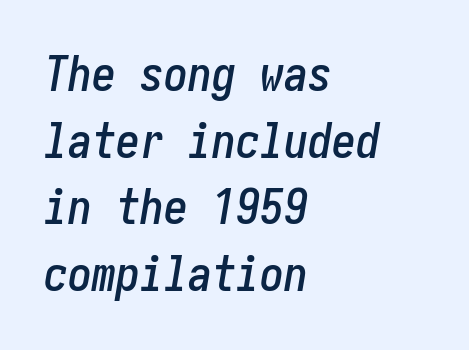
The image shows 48 px condensed type, italic (leaning right); set left-aligned, normal line spacing (1.39x), normal letter spacing, not underlined; low stroke contrast and a medium x-height.
